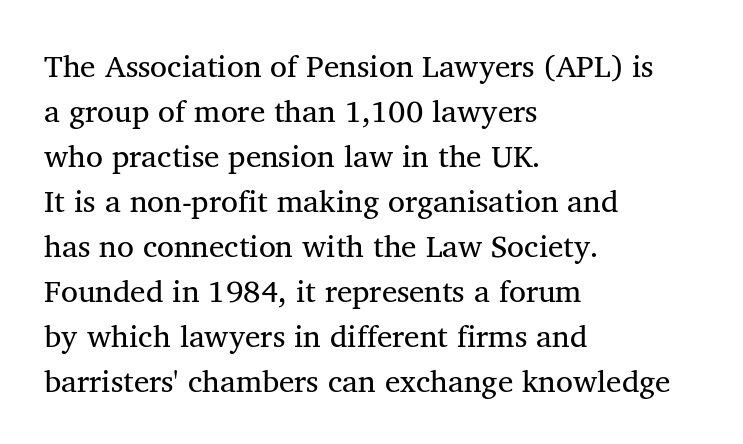
The image shows 31 px serif type, upright; set left-aligned, normal line spacing (1.45x), normal letter spacing, not underlined; medium stroke contrast and a medium x-height.
